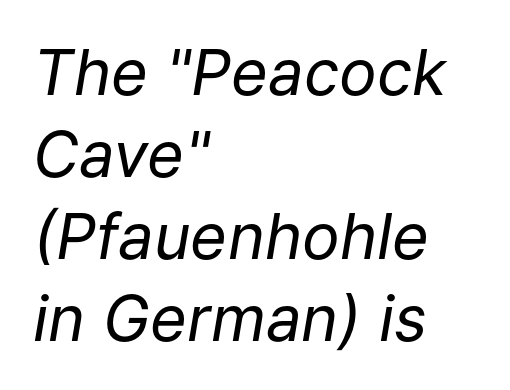
{"italic": "yes", "lean": "right", "slant_degrees": 9, "bold": "no", "weight": "regular", "width": "normal", "stroke_contrast": "low", "x_height": "medium", "monospaced": "no", "underline": "no", "align": "left", "line_spacing": "normal", "line_spacing_ratio": 1.3, "letter_spacing": "normal", "letter_spacing_em": 0.0, "glyph_px": 63}
